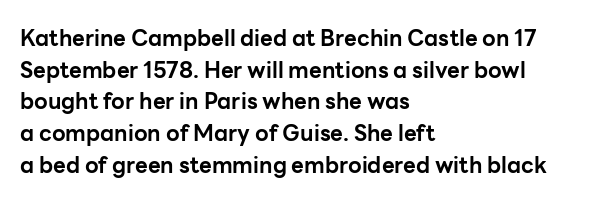
The image shows 22 px bold type, upright; set left-aligned, normal line spacing (1.44x), normal letter spacing, not underlined.
